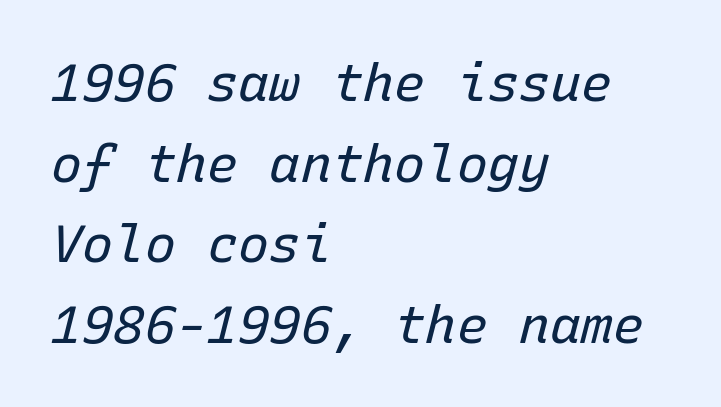
Q: Is the text bold? A: No.
Q: Is the text italic (slanted)? A: Yes, it leans right by about 15 degrees.
Q: Is the text underlined? A: No.
Q: How is the paragraph aligned? A: Left-aligned.
Q: Is the spacing between letters normal or unusually wide? A: Normal.
Q: Is the spacing between lines tight, normal or loose? A: Normal.
Q: Width (condensed, normal, or wide)? A: Normal.
Q: Stroke contrast? A: Low.
Q: x-height? A: Medium.
Q: Monospaced? A: Yes.
